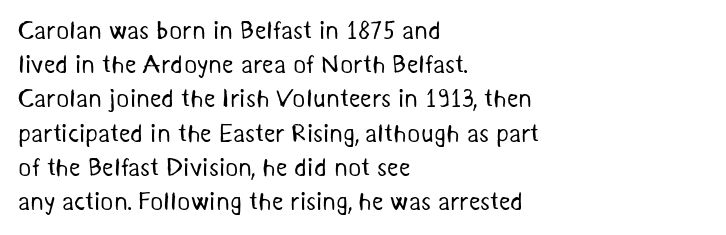
A clean baseline with only descenders dipping below it. Counters stay open thanks to moderate or lighter strokes. Words appear dense and cohesive because spacing is normal. Quick note: interline space is typical. Alignment: flush left.
